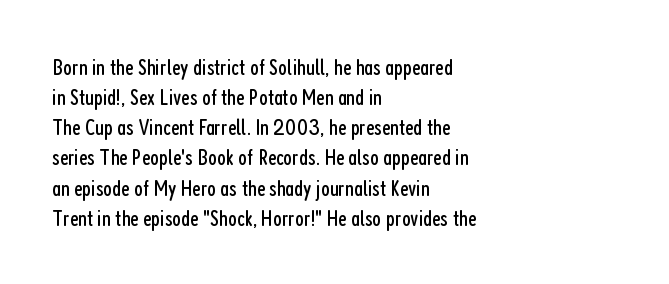
Teacher's note: observe the even left margin — that is flush-left alignment. Does extra space separate the letters? No, they use regular spacing. In terms of posture, this sample is upright. The glyphs are unaccompanied by any horizontal stroke below them. The lines sit at an ordinary, default distance from one another.
